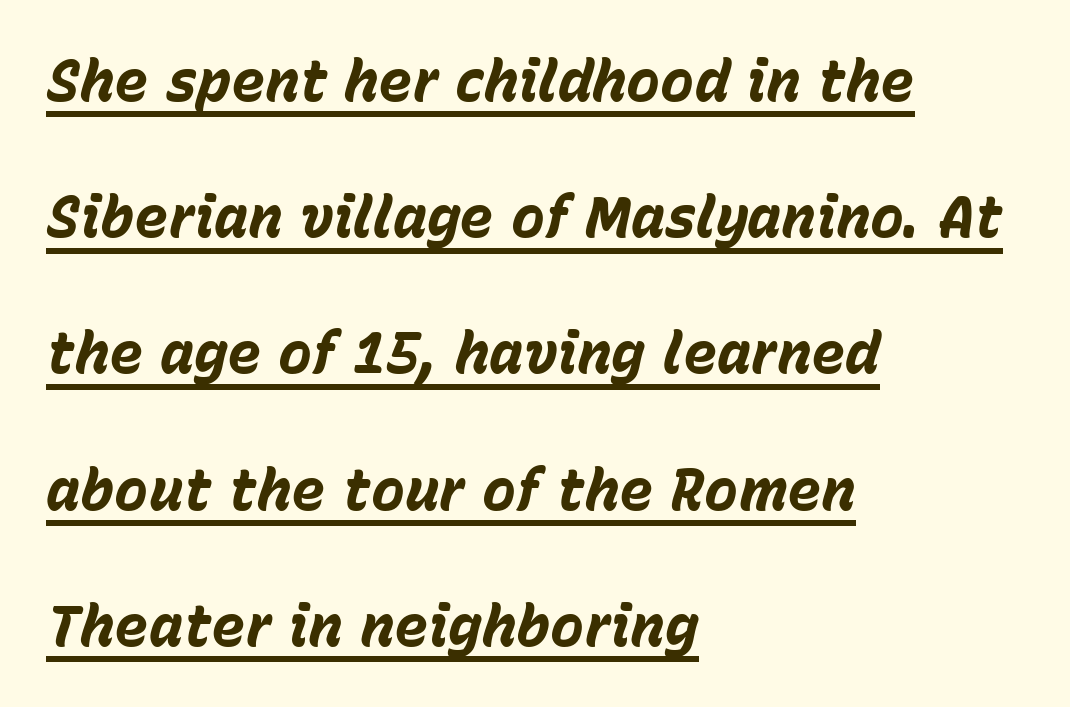
The image shows 57 px bold type, italic (leaning right); set left-aligned, loose line spacing (2.39x), normal letter spacing, underlined; low stroke contrast and a medium x-height.
